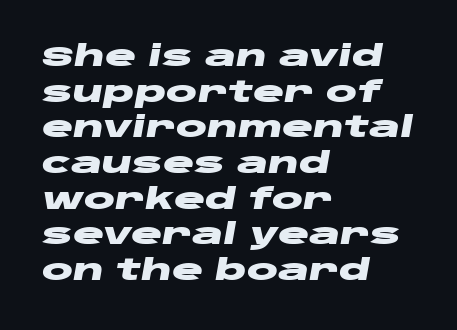
If you drew a line through each stem, it would be angled. Look at the tracking — it's just the regular setting, nothing added. Do the characters align in a grid? No, the font is proportional. The glyphs are unaccompanied by any horizontal stroke below them. Set as a true bold cut, around the 700 mark.
